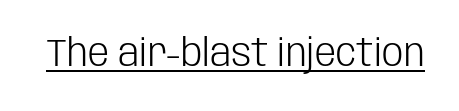
The image shows 38 px light, condensed sans-serif type, upright; set normal letter spacing, underlined; low stroke contrast and a large x-height.
